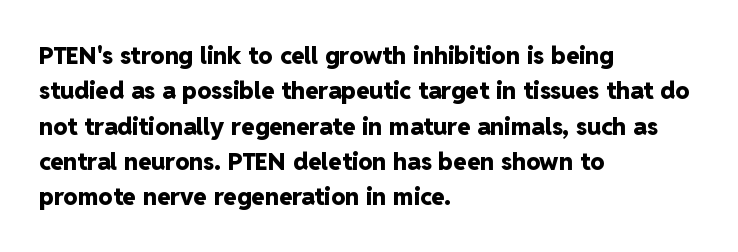
{"italic": "no", "bold": "yes", "underline": "no", "align": "left", "line_spacing": "normal", "line_spacing_ratio": 1.47, "letter_spacing": "normal", "letter_spacing_em": 0.0, "glyph_px": 24}
